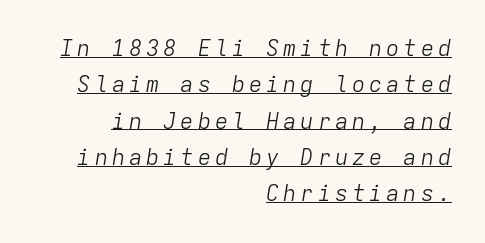
The image shows 22 px text type, italic (leaning right); set right-aligned, normal line spacing (1.65x), underlined.
